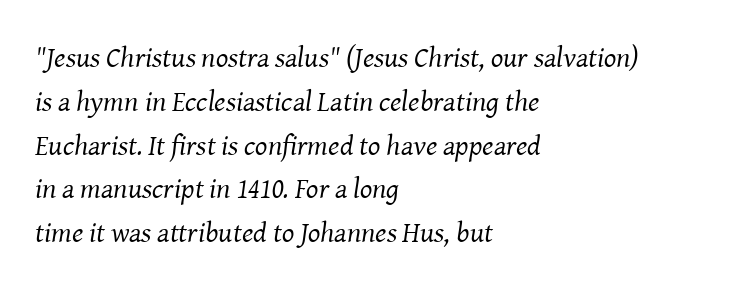
Q: Is the text bold? A: No.
Q: Is the text italic (slanted)? A: Yes, it leans right by about 8 degrees.
Q: Is the typeface a serif or a sans-serif typeface? A: Serif.
Q: Is the text underlined? A: No.
Q: How is the paragraph aligned? A: Left-aligned.
Q: Is the spacing between letters normal or unusually wide? A: Normal.
Q: Is the spacing between lines tight, normal or loose? A: Normal.
Q: Width (condensed, normal, or wide)? A: Normal.
Q: Stroke contrast? A: Medium.
Q: x-height? A: Medium.
Q: Monospaced? A: No.
